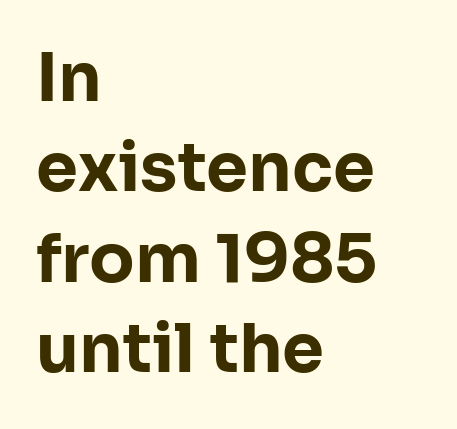
The passage shown is typed in a proportional face where columns would drift. The string is rendered with underlining switched off. Leftover space on each line is placed entirely after the last word. Nothing unusual about the tracking: characters are spaced as the font intends. On the weight axis this lands at bold, roughly 700.
